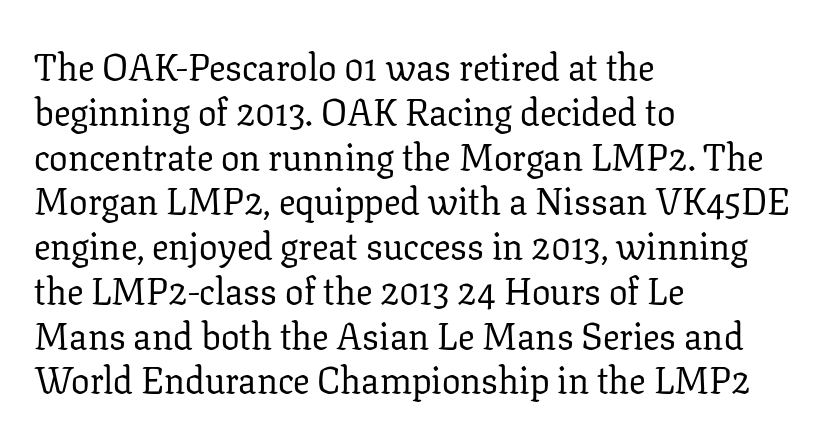
{"serif": "yes", "italic": "no", "bold": "no", "weight": "regular", "width": "normal", "stroke_contrast": "low", "x_height": "medium", "monospaced": "no", "underline": "no", "align": "left", "line_spacing_ratio": 1.21, "letter_spacing": "normal", "letter_spacing_em": 0.0, "glyph_px": 37}
